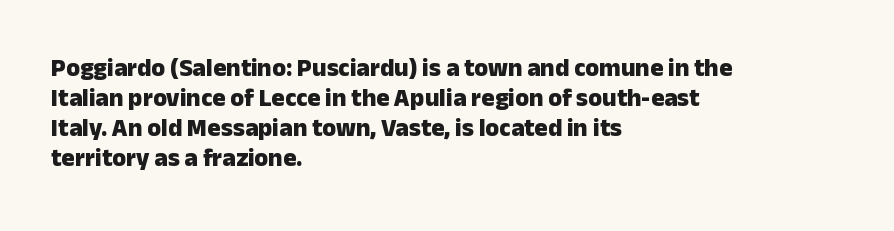
The image shows 25 px bold type, upright; set left-aligned, line spacing 1.2x, normal letter spacing, not underlined.
